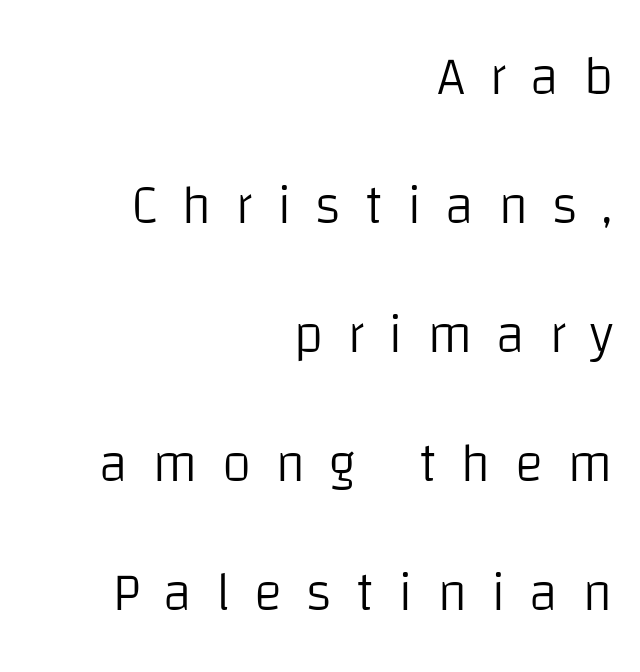
Clear beneath every line of the passage. Each letter keeps its own natural width here, so spacing adapts to shape. No letter is thick-stroked: the sample isn't bold. Compared with typical body copy, the letter spacing here is much looser.
